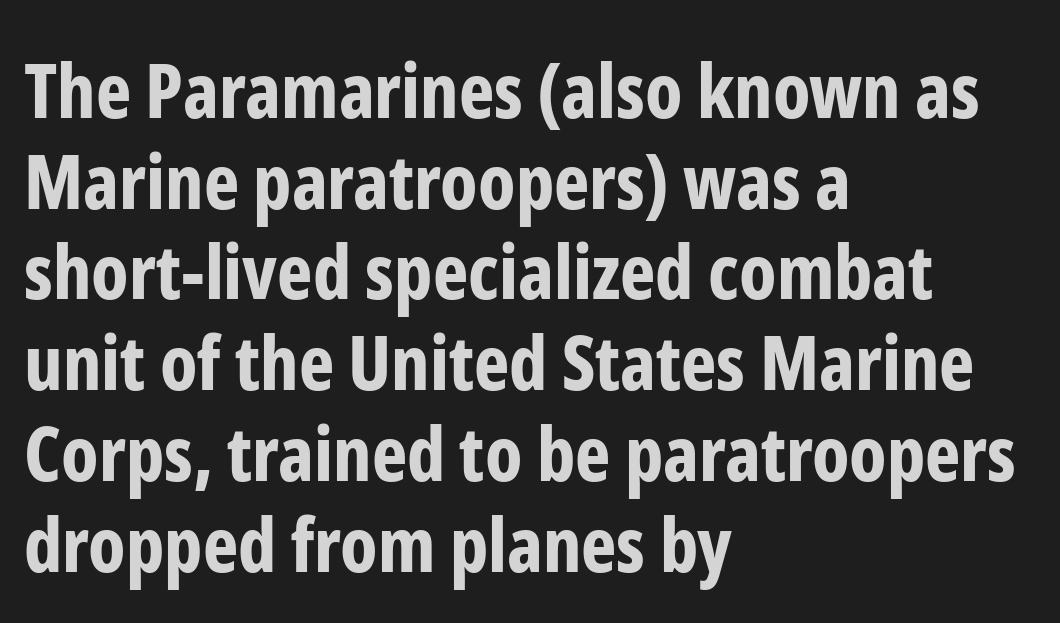
The image shows 75 px bold, condensed sans-serif type, upright; set left-aligned, line spacing 1.21x, normal letter spacing, not underlined; low stroke contrast and a medium x-height.
